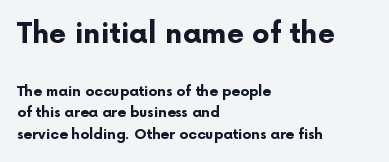
You could not count columns in this text — the font is proportionally spaced. One-word summary of the alignment: left. Underline: absent. Honestly, the letter spacing is just normal — you wouldn't notice it. Students, observe: this is what conventionally led text looks like.
